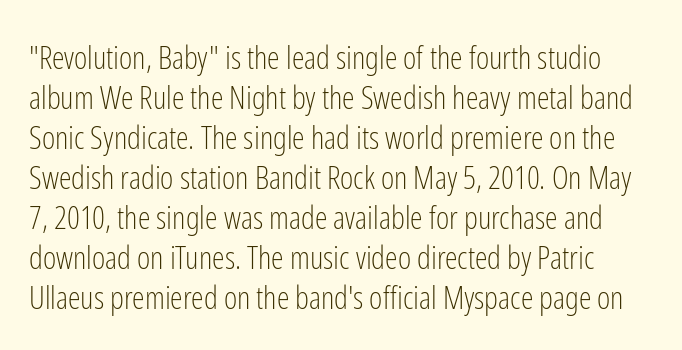
Q: Is the text bold? A: No.
Q: Is the text italic (slanted)? A: No, it is upright.
Q: Is the typeface a serif or a sans-serif typeface? A: Sans-serif.
Q: Is the text underlined? A: No.
Q: Is the spacing between letters normal or unusually wide? A: Normal.
Q: Is the spacing between lines tight, normal or loose? A: Normal.
Q: Width (condensed, normal, or wide)? A: Condensed.
Q: Stroke contrast? A: Low.
Q: x-height? A: Medium.
Q: Monospaced? A: No.
